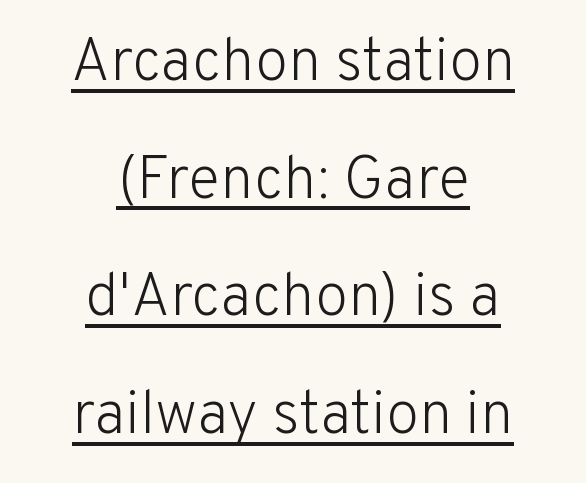
The typeface has the unassuming heft of standard copy or less. These lines stand farther apart than default settings would place them. Italic? Not at all — the glyphs are vertical. A rule runs beneath these lines of type. The compositor balanced each line on the midline. Nobody touched the tracking dial on this one.
